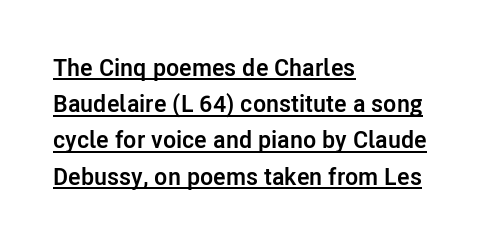
Rendered with straight, roman letterforms. The horizontal fit of the characters is conventional and even. The font is running at its bold setting. These lines are set flush left with a ragged right edge.
